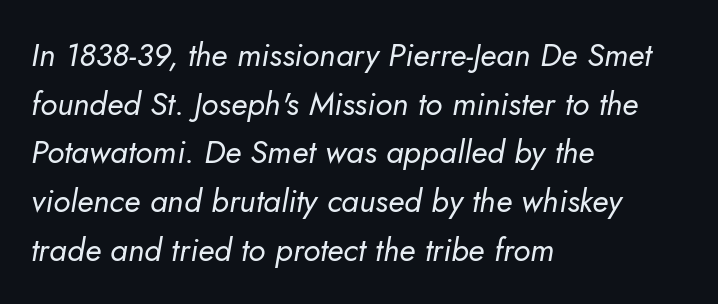
{"italic": "yes", "lean": "right", "slant_degrees": 5, "bold": "no", "weight": "regular", "width": "normal", "stroke_contrast": "low", "x_height": "small", "monospaced": "no", "underline": "no", "align": "left", "line_spacing": "normal", "line_spacing_ratio": 1.52, "letter_spacing": "normal", "letter_spacing_em": 0.0, "glyph_px": 32}
